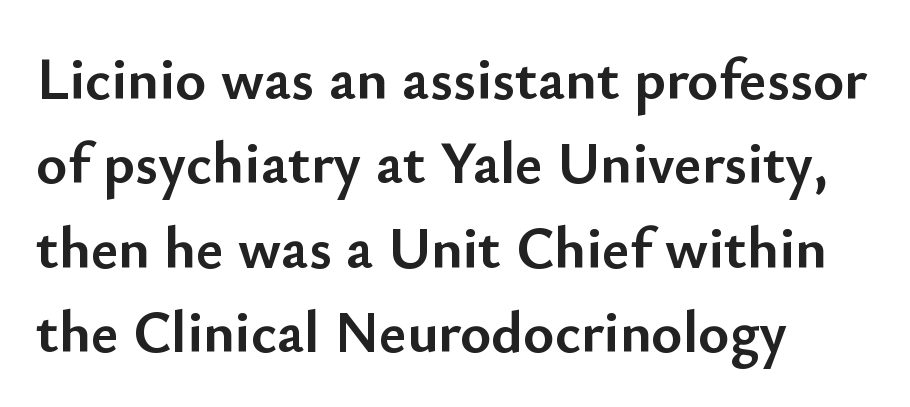
Q: Is the text bold? A: Yes.
Q: Is the text italic (slanted)? A: No, it is upright.
Q: Is the typeface a serif or a sans-serif typeface? A: Sans-serif.
Q: Is the text underlined? A: No.
Q: How is the paragraph aligned? A: Left-aligned.
Q: Is the spacing between letters normal or unusually wide? A: Normal.
Q: Is the spacing between lines tight, normal or loose? A: Normal.
Q: Width (condensed, normal, or wide)? A: Normal.
Q: Stroke contrast? A: Low.
Q: x-height? A: Small.
Q: Monospaced? A: No.
